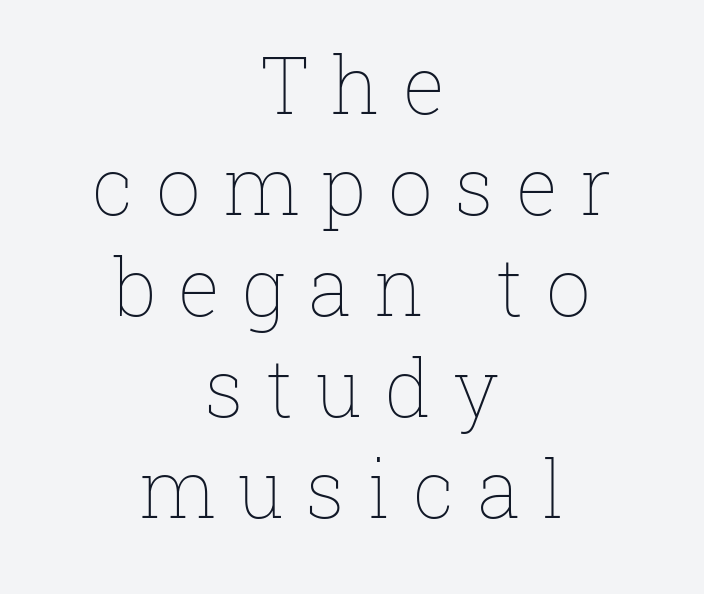
{"italic": "no", "bold": "no", "weight": "thin", "width": "normal", "stroke_contrast": "low", "x_height": "medium", "monospaced": "no", "underline": "no", "align": "center", "line_spacing": "normal", "line_spacing_ratio": 1.28, "letter_spacing": "wide", "letter_spacing_em": 0.28, "glyph_px": 79}
